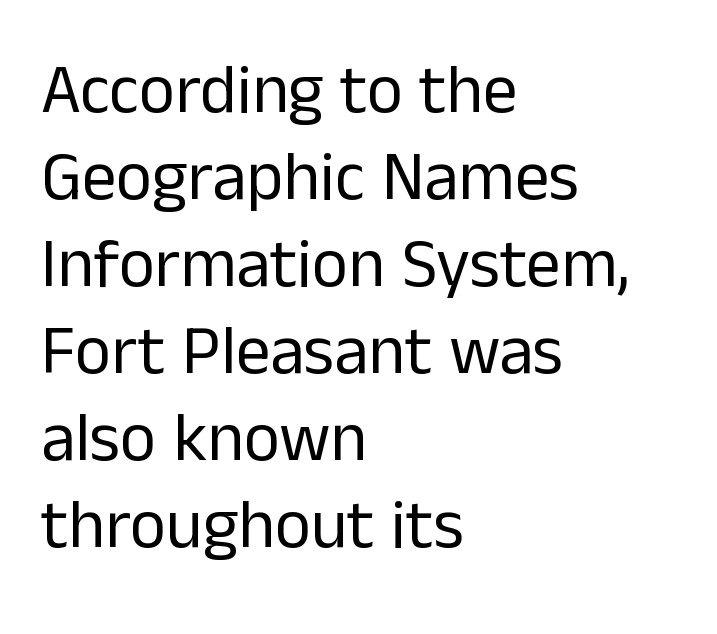
The image shows 69 px regular-weight sans-serif type, upright; set left-aligned, normal line spacing (1.26x), normal letter spacing, not underlined; low stroke contrast and a medium x-height.
